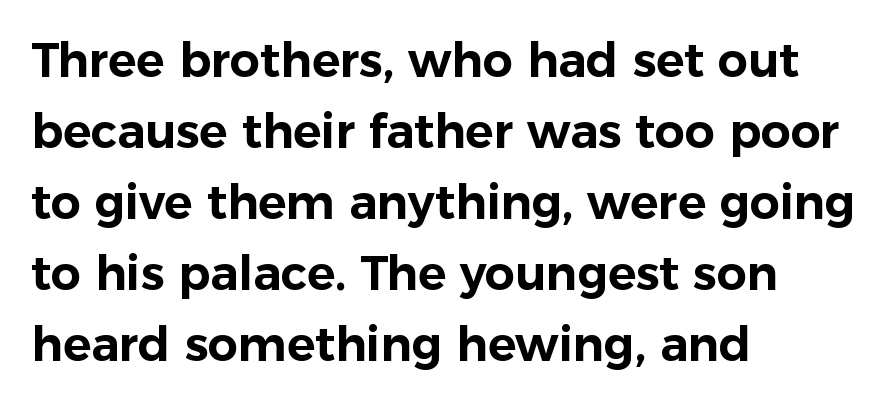
Q: Is the text italic (slanted)? A: No, it is upright.
Q: Is the typeface a serif or a sans-serif typeface? A: Sans-serif.
Q: Is the text underlined? A: No.
Q: How is the paragraph aligned? A: Left-aligned.
Q: Is the spacing between letters normal or unusually wide? A: Normal.
Q: Is the spacing between lines tight, normal or loose? A: Normal.
Q: Width (condensed, normal, or wide)? A: Normal.
Q: Stroke contrast? A: Low.
Q: x-height? A: Medium.
Q: Monospaced? A: No.
